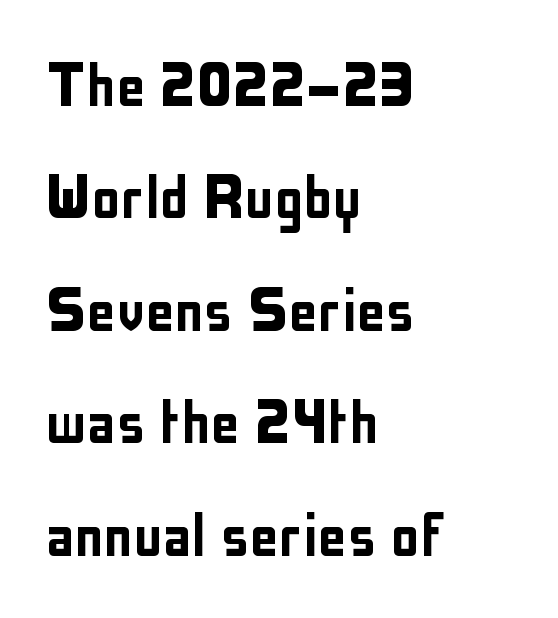
The image shows 73 px condensed sans-serif type, upright; set left-aligned, normal line spacing (1.54x), normal letter spacing, not underlined; low stroke contrast and a medium x-height.
